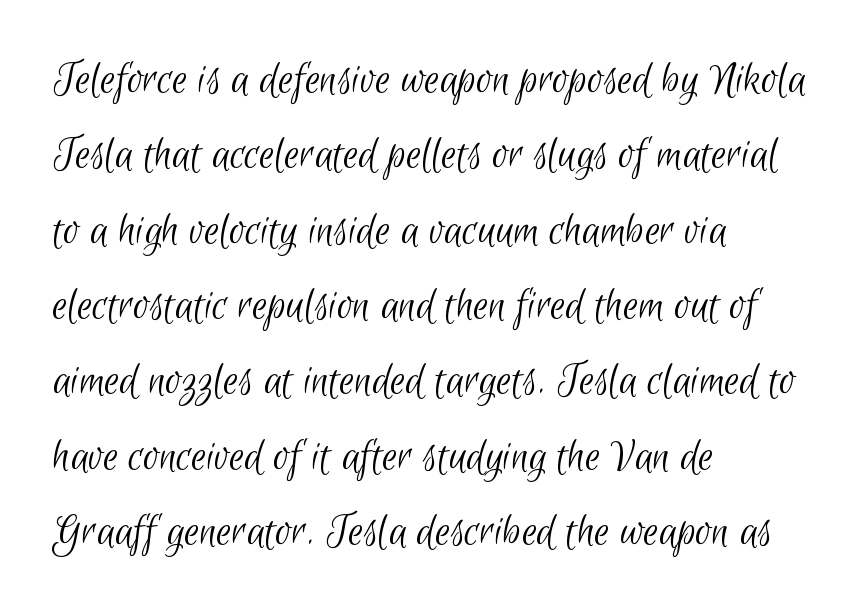
{"serif": "no", "bold": "no", "weight": "light", "width": "condensed", "stroke_contrast": "low", "x_height": "small", "monospaced": "no", "underline": "no", "align": "left", "line_spacing": "normal", "line_spacing_ratio": 1.57, "letter_spacing": "normal", "letter_spacing_em": 0.0, "glyph_px": 48}
